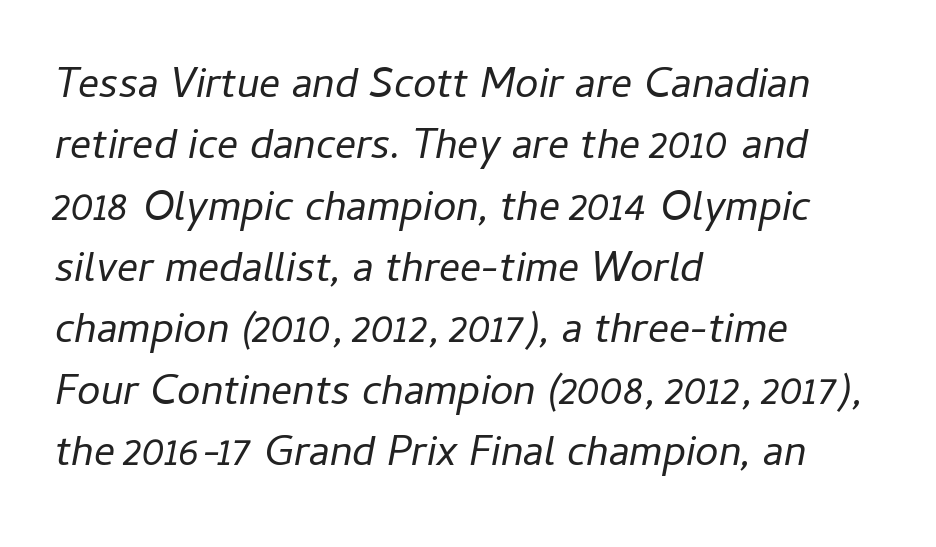
The image shows 42 px regular-weight type, italic (leaning right); set left-aligned, normal line spacing (1.46x), normal letter spacing, not underlined; low stroke contrast and a medium x-height.
